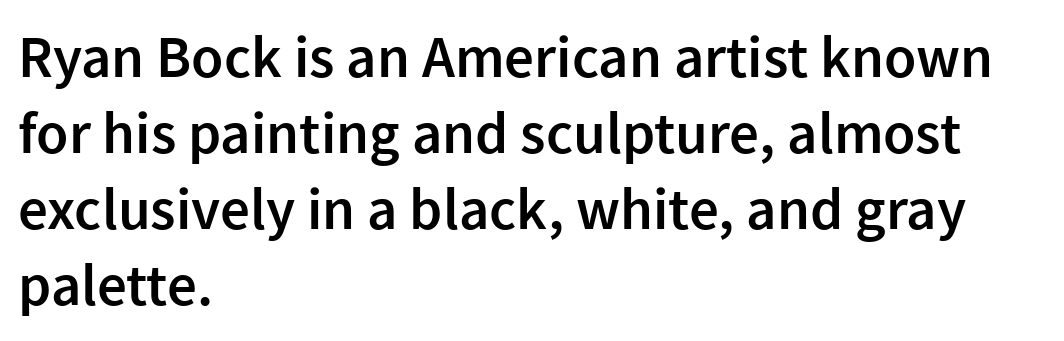
A somewhat darkened texture: the type is semibold rather than bold. What kind of face is this? One without serifs — a sans. Normally led — the rows are evenly, conventionally spaced. The passage is arranged the way most books set body copy — flush left.
